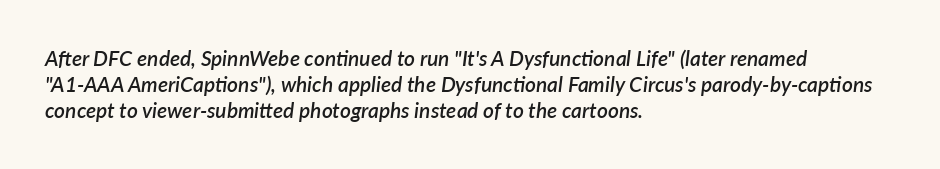
The image shows 21 px text type, italic (leaning right); set left-aligned, normal line spacing (1.25x), normal letter spacing, not underlined.
